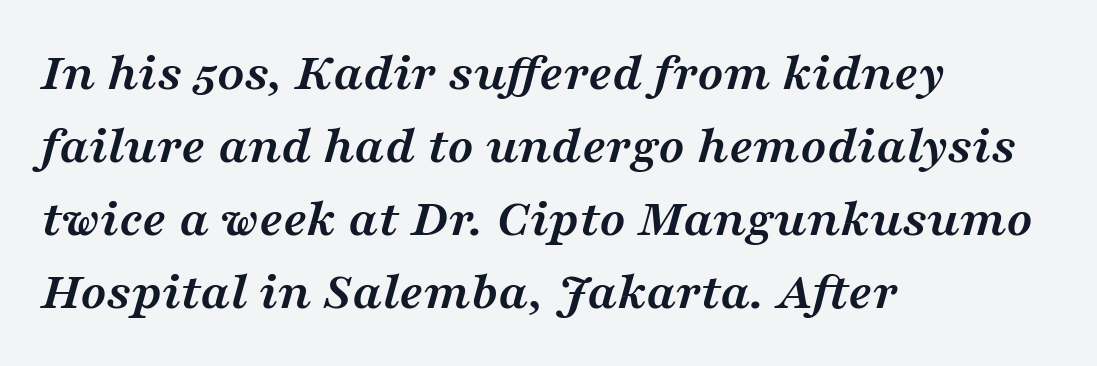
Stroke terminals: seriffed. There's an unmistakable incline to the writing here. Underlining? Definitely not there. How heavy is the stroke? Heavy — this is a bold.
